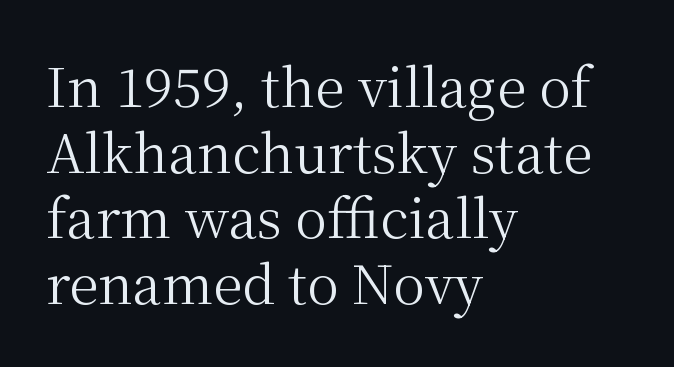
The image shows 53 px regular-weight serif type, upright; set left-aligned, line spacing 1.24x, normal letter spacing, not underlined; medium stroke contrast and a medium x-height.
